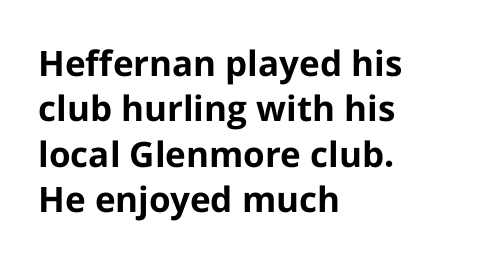
Q: Is the text bold? A: Yes.
Q: Is the text italic (slanted)? A: No, it is upright.
Q: Is the typeface a serif or a sans-serif typeface? A: Sans-serif.
Q: Is the text underlined? A: No.
Q: How is the paragraph aligned? A: Left-aligned.
Q: Is the spacing between letters normal or unusually wide? A: Normal.
Q: Is the spacing between lines tight, normal or loose? A: Normal.
Q: Width (condensed, normal, or wide)? A: Normal.
Q: Stroke contrast? A: Low.
Q: x-height? A: Medium.
Q: Monospaced? A: No.
